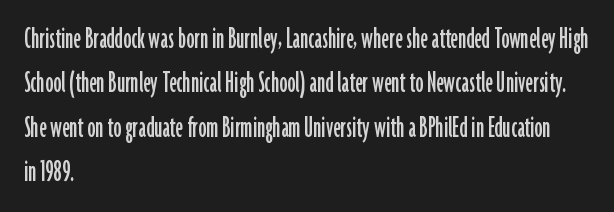
Q: Is the text italic (slanted)? A: No, it is upright.
Q: Is the typeface a serif or a sans-serif typeface? A: Sans-serif.
Q: Is the text underlined? A: No.
Q: How is the paragraph aligned? A: Left-aligned.
Q: Is the spacing between letters normal or unusually wide? A: Normal.
Q: Is the spacing between lines tight, normal or loose? A: Normal.
Q: Width (condensed, normal, or wide)? A: Condensed.
Q: Stroke contrast? A: Low.
Q: x-height? A: Medium.
Q: Monospaced? A: No.
